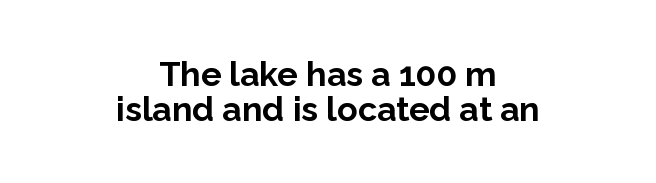
Q: Is the text bold? A: Yes.
Q: Is the text italic (slanted)? A: No, it is upright.
Q: Is the typeface a serif or a sans-serif typeface? A: Sans-serif.
Q: Is the text underlined? A: No.
Q: How is the paragraph aligned? A: Centered.
Q: Is the spacing between letters normal or unusually wide? A: Normal.
Q: Is the spacing between lines tight, normal or loose? A: Tight.
Q: Width (condensed, normal, or wide)? A: Normal.
Q: Stroke contrast? A: Low.
Q: x-height? A: Medium.
Q: Monospaced? A: No.
